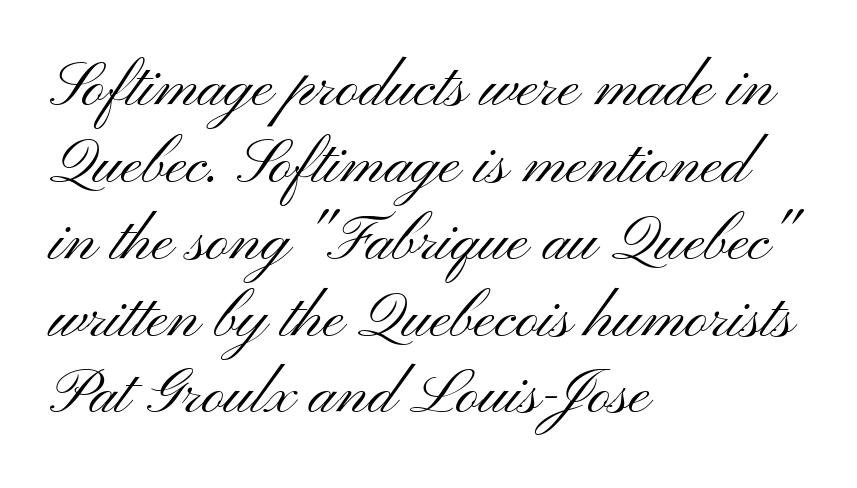
The image shows 63 px light, wide sans-serif type; set left-aligned, line spacing 1.22x, normal letter spacing, not underlined; medium stroke contrast and a small x-height.
